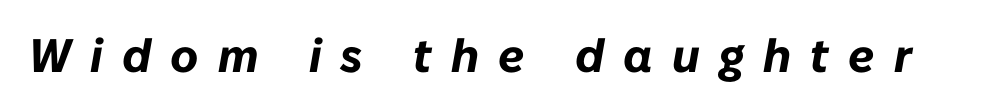
The image shows 47 px bold type, italic (leaning right); set unusually wide letter spacing (+0.41 em), not underlined; low stroke contrast and a medium x-height.
